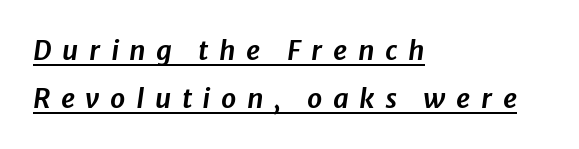
Q: Is the text italic (slanted)? A: Yes, it leans right by about 8 degrees.
Q: Is the text underlined? A: Yes.
Q: How is the paragraph aligned? A: Left-aligned.
Q: Is the spacing between letters normal or unusually wide? A: Unusually wide.
